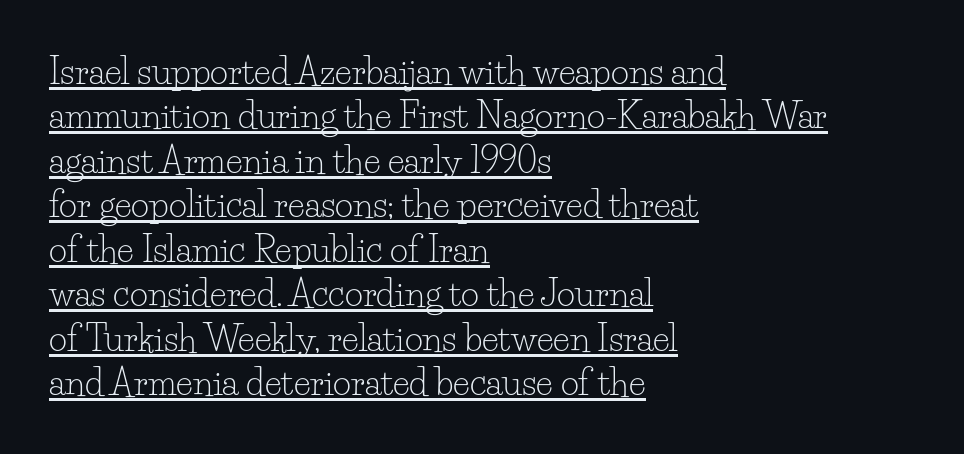
The image shows 35 px light serif type, upright; set left-aligned, normal line spacing (1.27x), normal letter spacing, underlined; low stroke contrast and a small x-height.
